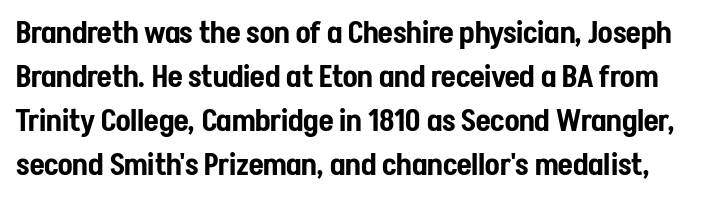
Q: Is the text italic (slanted)? A: No, it is upright.
Q: Is the typeface a serif or a sans-serif typeface? A: Sans-serif.
Q: Is the text underlined? A: No.
Q: Is the spacing between letters normal or unusually wide? A: Normal.
Q: Is the spacing between lines tight, normal or loose? A: Normal.
Q: Width (condensed, normal, or wide)? A: Condensed.
Q: Stroke contrast? A: Low.
Q: x-height? A: Medium.
Q: Monospaced? A: No.
